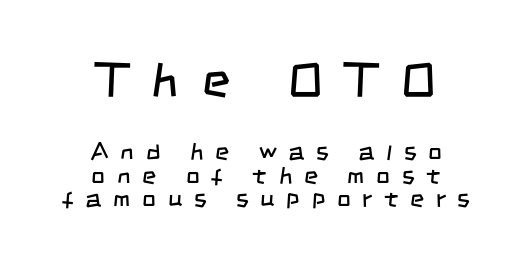
Reading down the column, the eye jumps only a short way to each next line. Students, note that the glyphs here are deliberately spaced far apart. Vertical stems look standard width or narrower in stroke. Type without underlining.
